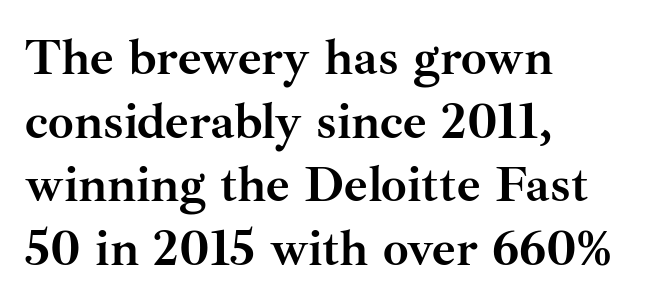
Just letters on the line, the space beneath them empty. Observe the serifs anchoring each vertical stroke in this sample. Line spacing here is normal. The type is set solid horizontally, with unmodified tracking.
